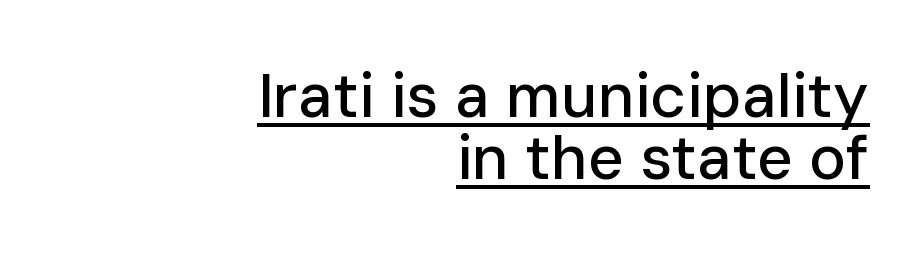
Character widths vary here, with narrow letters taking less room than wide ones. Visually the block forms a straight wall on the right and a jagged coastline on the left. Honestly, the letter spacing is just normal — you wouldn't notice it. Is there an underline? Yes — a line sits under the letters.
